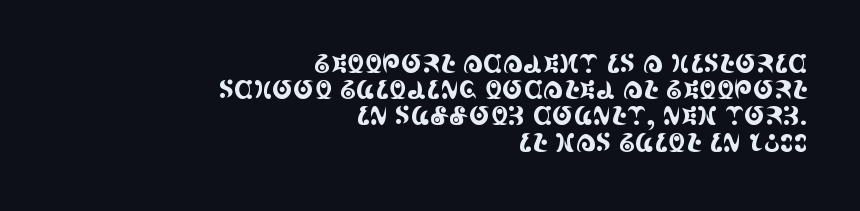
Any mark beneath the type? The region is blank. Honestly, the rows look squashed on top of each other. One-word summary of the alignment: right. The horizontal fit of the characters is conventional and even.
